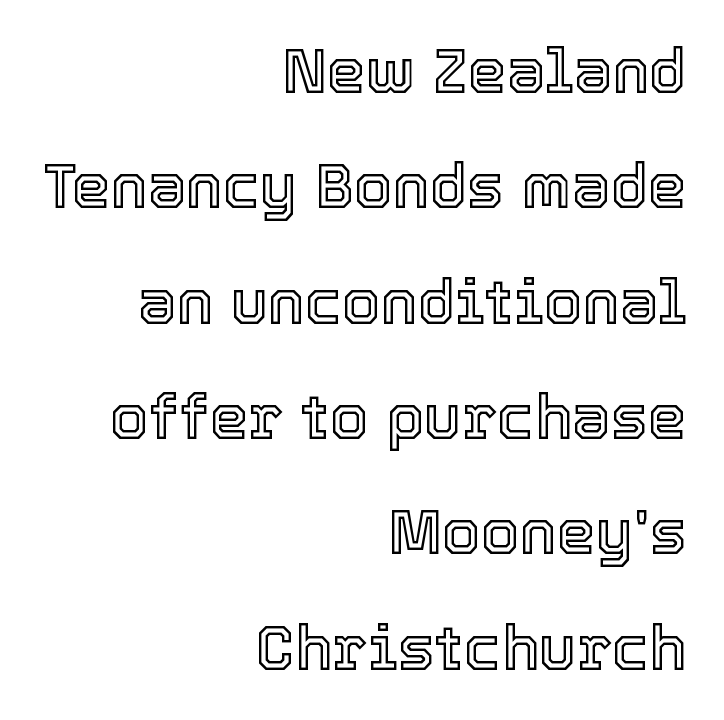
Posture: vertical. Every row of glyphs terminates at an identical x-position on the right. Is this a fixed-width face? No — the glyphs have proportional, varying widths. Nobody drew a line under any word here. Glyph-to-glyph distance matches everyday printed text.
